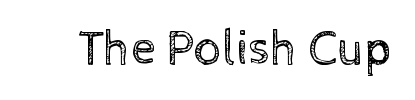
The image shows 49 px regular-weight type, upright; set normal letter spacing, not underlined; a medium x-height.
